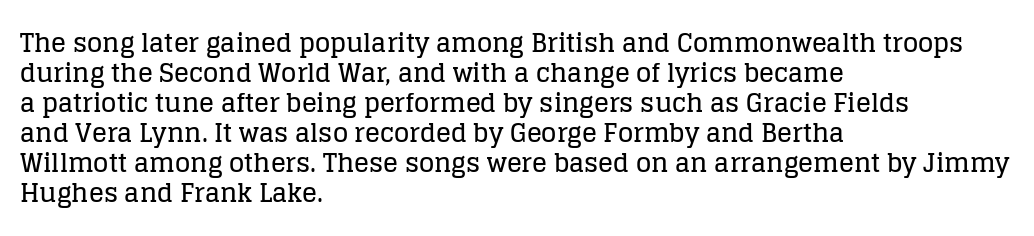
The image shows 25 px text type, upright; set left-aligned, line spacing 1.2x, normal letter spacing, not underlined.
